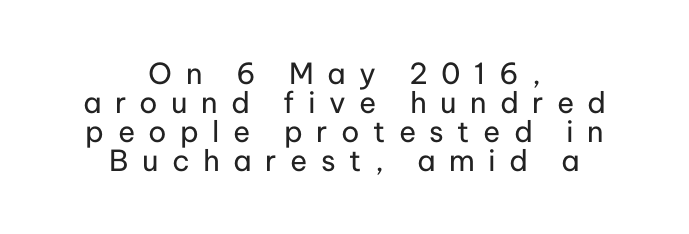
The image shows 29 px regular-weight sans-serif type, upright; set centered, tight line spacing (1.0x), unusually wide letter spacing (+0.46 em), not underlined; low stroke contrast and a medium x-height.
